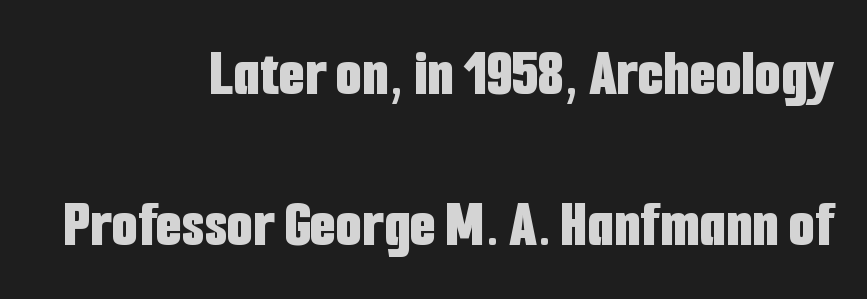
The image shows 67 px bold, condensed sans-serif type, upright; set right-aligned, loose line spacing (2.25x), normal letter spacing, not underlined; low stroke contrast and a medium x-height.
